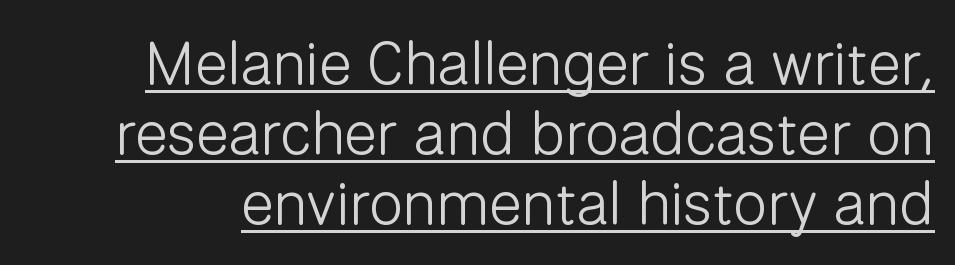
{"serif": "no", "italic": "no", "bold": "no", "weight": "light", "width": "normal", "stroke_contrast": "low", "x_height": "medium", "monospaced": "no", "underline": "yes", "line_spacing": "tight", "line_spacing_ratio": 1.15, "letter_spacing": "normal", "letter_spacing_em": 0.0, "glyph_px": 61}
